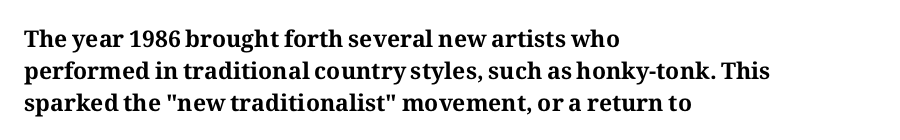
The image shows 23 px bold type, upright; set left-aligned, normal line spacing (1.39x), normal letter spacing, not underlined.
